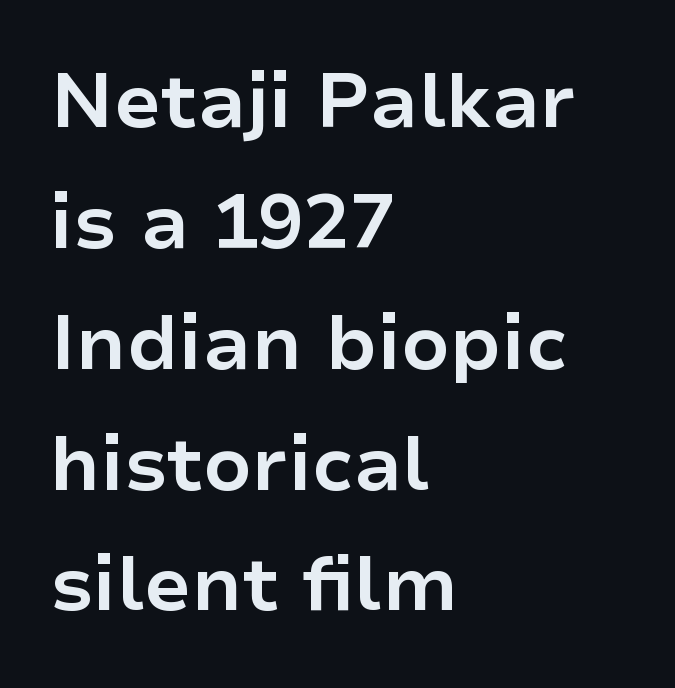
Letterform terminals end flat and unadorned throughout the passage. Nope, not italic — everything's standing straight. The rendering uses a moderate line-height, typical for paragraphs. Compared with an ordinary text face, these strokes are far heavier — a full bold. The letters advance in unequal steps, a hallmark of proportional type.
